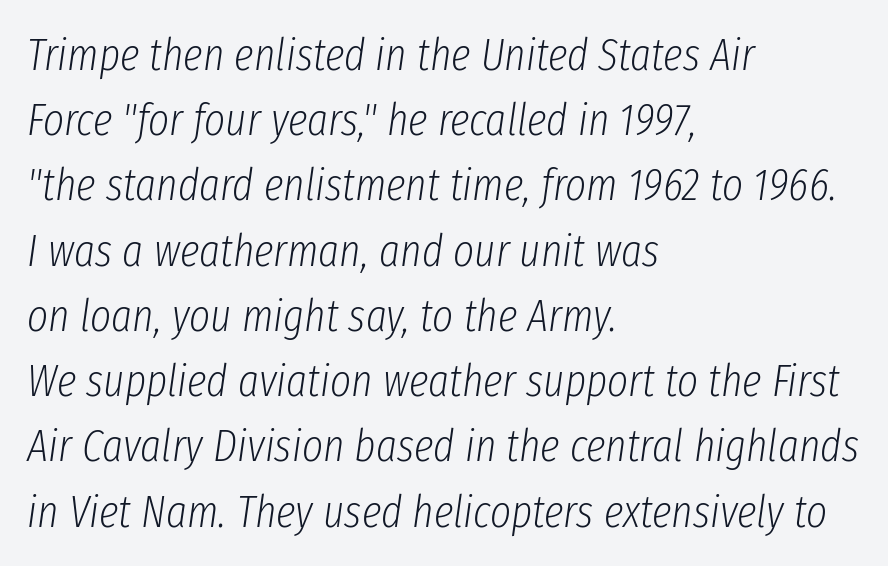
The image shows 45 px light, condensed type, italic (leaning right); set left-aligned, normal line spacing (1.45x), normal letter spacing, not underlined; low stroke contrast and a medium x-height.
